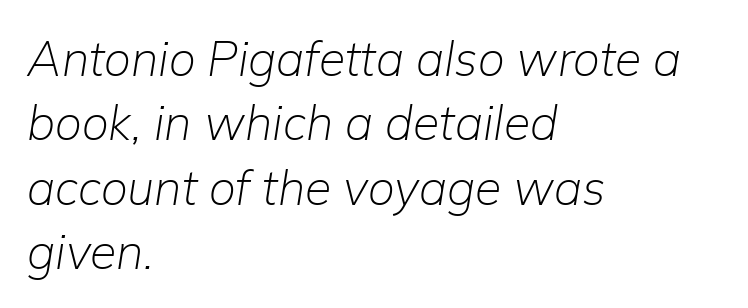
{"italic": "yes", "lean": "right", "slant_degrees": 9, "bold": "no", "weight": "light", "width": "normal", "stroke_contrast": "low", "x_height": "medium", "monospaced": "no", "underline": "no", "align": "left", "line_spacing": "normal", "line_spacing_ratio": 1.34, "letter_spacing": "normal", "letter_spacing_em": 0.0, "glyph_px": 48}
